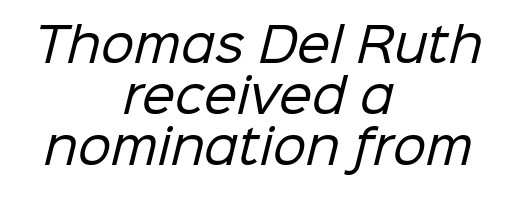
The image shows 47 px regular-weight sans-serif type; set centered, tight line spacing (1.09x), normal letter spacing, not underlined; low stroke contrast and a medium x-height.
